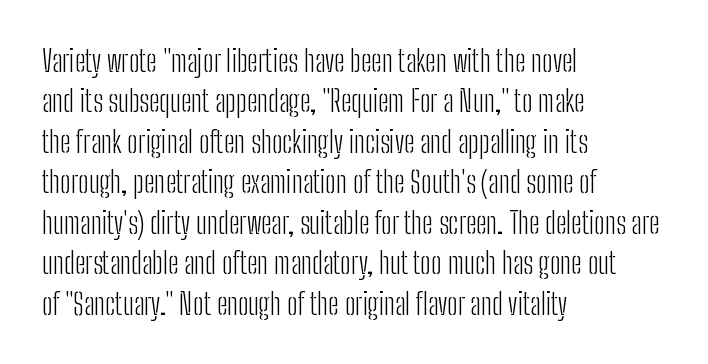
To sum up the face: it is a sans, with no serifs. Layout note: lines flush left. Quick note: interline space is typical. Character widths vary here, with narrow letters taking less room than wide ones. Students, note that the glyphs here touch the page at normal intervals.
